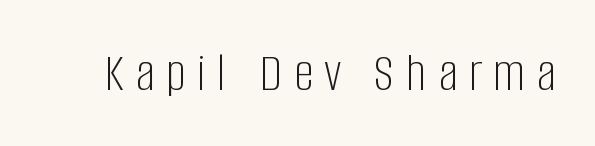
Quick note: not italic, upright. Just letters on the line, the space beneath them empty. Nope, no serifs anywhere on these letters. The letterforms stand isolated, each surrounded by extra space. Think of a printed novel: that variable character pitch is what you see here.
